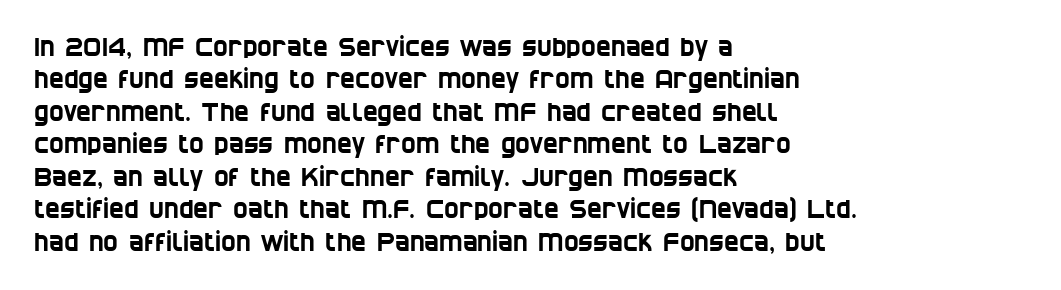
{"underline": "no", "align": "left", "line_spacing": "normal", "line_spacing_ratio": 1.3, "letter_spacing": "normal", "letter_spacing_em": 0.0, "glyph_px": 25}
